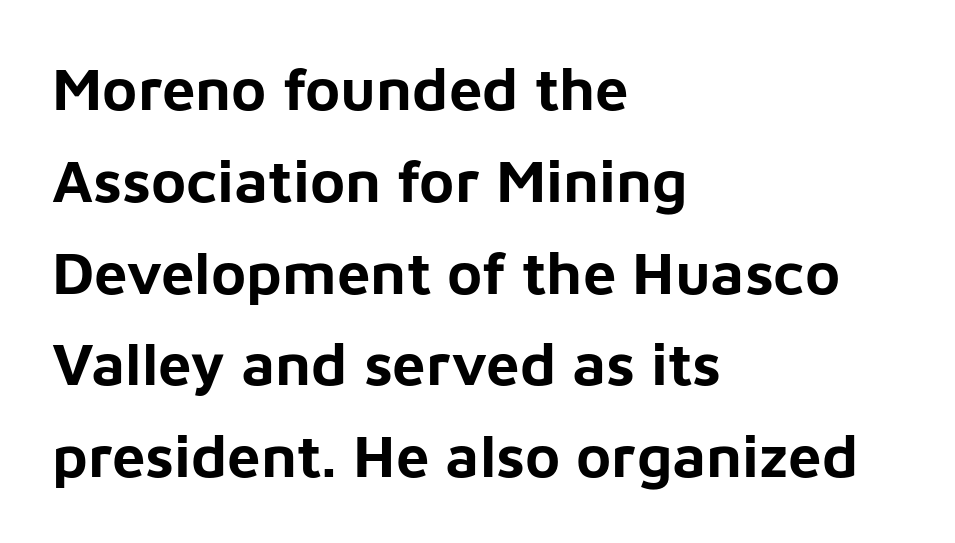
The image shows 60 px bold sans-serif type, upright; set left-aligned, normal line spacing (1.53x), normal letter spacing, not underlined; low stroke contrast and a medium x-height.
